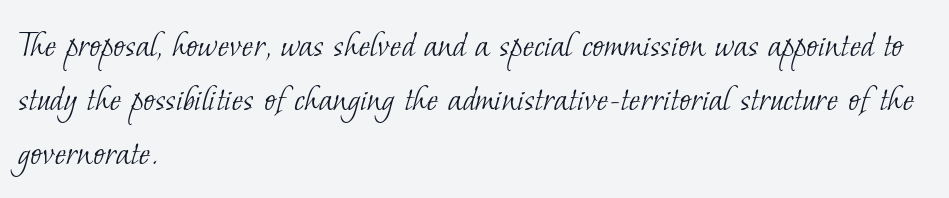
These lines are rendered in a variable-pitch font. The passage shown is not bold in any degree. Quick note: underline off. What's the leading like? Ordinary, nothing unusual.
